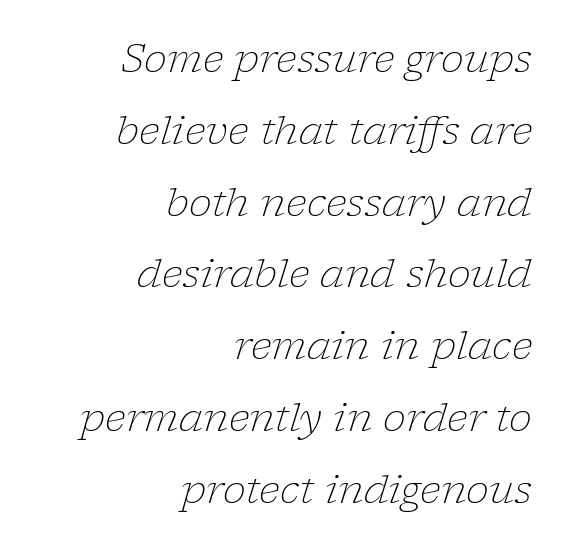
These lines are rendered in a variable-pitch font. The font family rendered here belongs to the serif group. Counters stay open thanks to moderate or lighter strokes. These lines are set flush right with a ragged left edge. Words float on clear page, feet unadorned. The typography opts for an oblique posture over an upright one.
